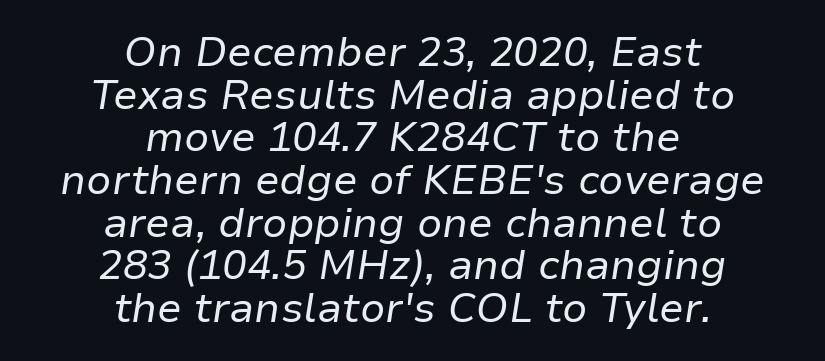
When letters slant like this, we call the style italic. The passage shown stacks its lines with hardly any gap. Plain, unruled lines of type. Visually the block forms a symmetrical silhouette, jagged on both flanks. This sample has the flowing, uneven cadence of proportional lettering. What stands out about the letter spacing? Nothing — it is the standard amount.
